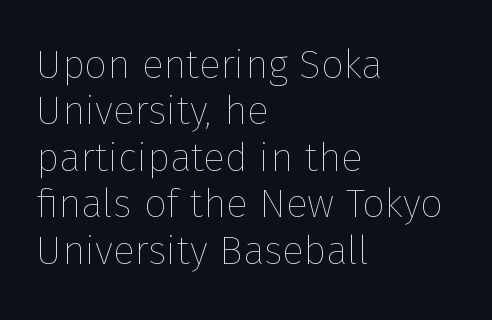
Is the letter spacing exaggerated? No — it looks like the ordinary default. The type sits square on the baseline with zero lean. Has an underline been added? It has not. Looks like regular typesetting: each glyph gets only the width it needs. Notice how the passage keeps a crisp vertical edge on the left only.
